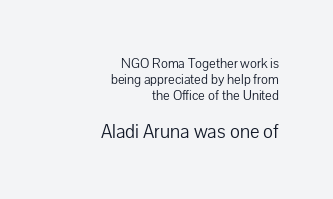
{"italic": "no", "bold": "no", "underline": "no", "align": "right", "line_spacing": "tight", "line_spacing_ratio": 1.14, "letter_spacing": "normal", "letter_spacing_em": 0.0, "larger_block": "second", "size_ratio": 1.43, "glyph_px": 20}
